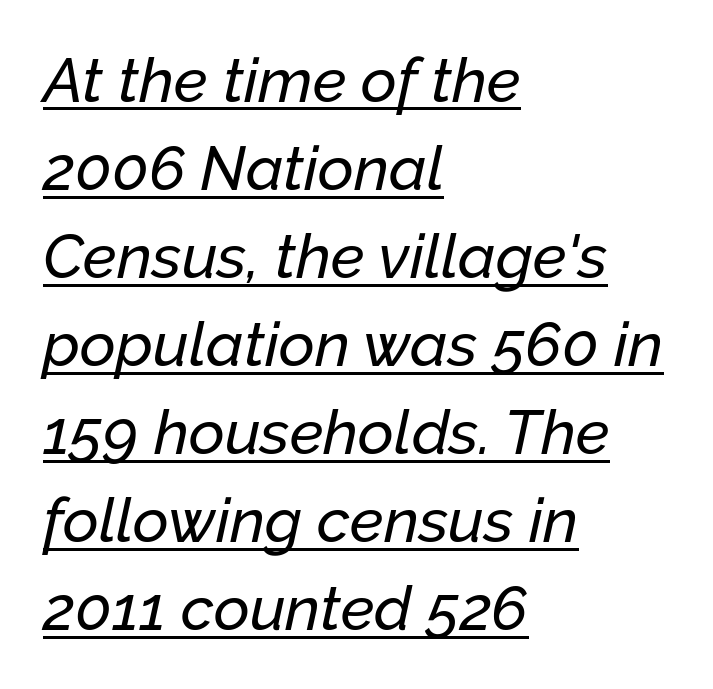
Q: Is the text italic (slanted)? A: Yes, it leans right by about 12 degrees.
Q: Is the text underlined? A: Yes.
Q: How is the paragraph aligned? A: Left-aligned.
Q: Is the spacing between letters normal or unusually wide? A: Normal.
Q: Is the spacing between lines tight, normal or loose? A: Normal.
Q: Width (condensed, normal, or wide)? A: Normal.
Q: Stroke contrast? A: Low.
Q: x-height? A: Medium.
Q: Monospaced? A: No.
